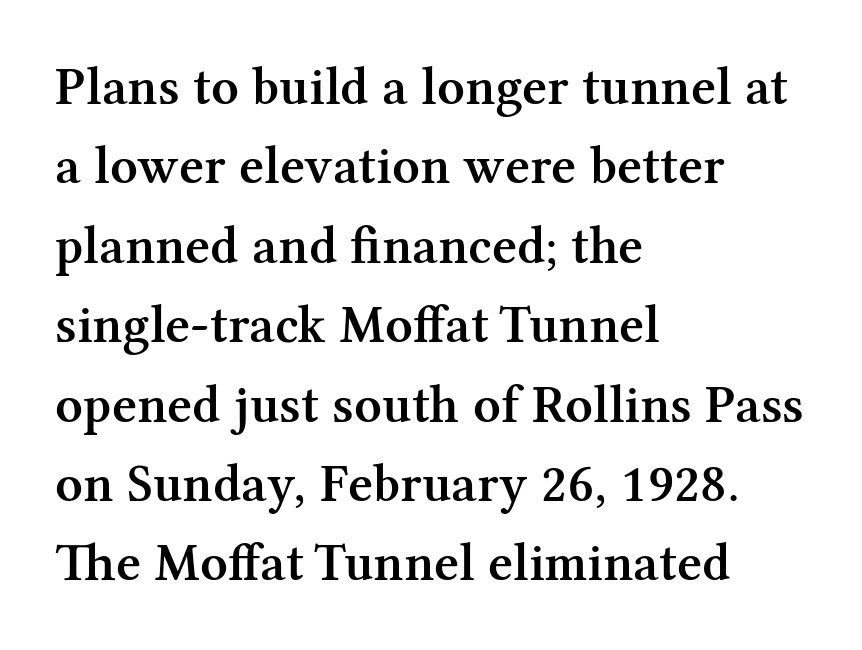
{"serif": "yes", "italic": "no", "bold": "semi", "weight": "semibold", "width": "normal", "stroke_contrast": "medium", "x_height": "medium", "monospaced": "no", "underline": "no", "align": "left", "line_spacing": "normal", "line_spacing_ratio": 1.47, "letter_spacing": "normal", "letter_spacing_em": 0.0, "glyph_px": 54}
